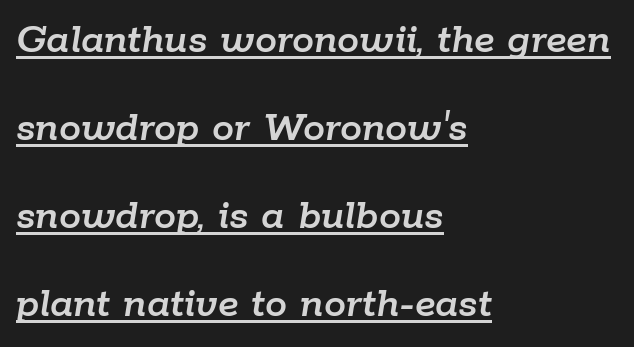
{"italic": "yes", "lean": "right", "slant_degrees": 9, "width": "normal", "stroke_contrast": "low", "x_height": "medium", "monospaced": "no", "underline": "yes", "align": "left", "line_spacing": "loose", "line_spacing_ratio": 2.0, "letter_spacing": "normal", "letter_spacing_em": 0.0, "glyph_px": 44}
